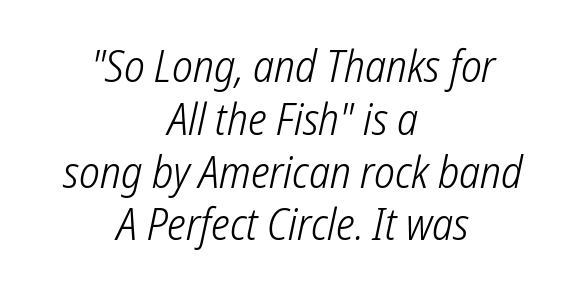
Q: Is the text bold? A: No.
Q: Is the typeface a serif or a sans-serif typeface? A: Sans-serif.
Q: Is the text underlined? A: No.
Q: How is the paragraph aligned? A: Centered.
Q: Is the spacing between letters normal or unusually wide? A: Normal.
Q: Width (condensed, normal, or wide)? A: Condensed.
Q: Stroke contrast? A: Low.
Q: x-height? A: Medium.
Q: Monospaced? A: No.
